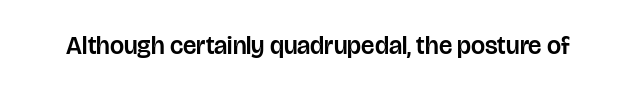
{"italic": "no", "underline": "no", "letter_spacing": "normal", "letter_spacing_em": 0.0, "glyph_px": 25}
